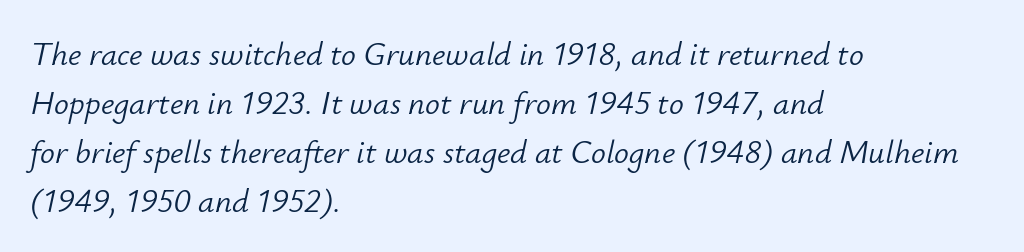
The image shows 33 px light type, italic (leaning right); set left-aligned, normal line spacing (1.48x), normal letter spacing, not underlined; low stroke contrast and a small x-height.
